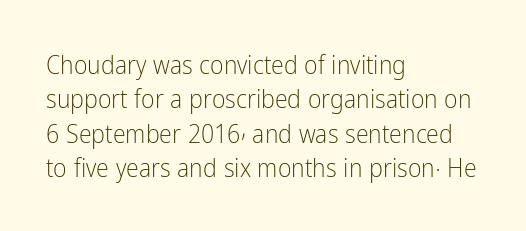
The image shows 26 px text type, upright; set left-aligned, normal line spacing (1.32x), normal letter spacing, not underlined.
